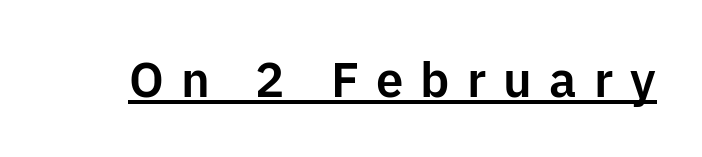
The image shows 49 px sans-serif type, upright; set unusually wide letter spacing (+0.35 em), underlined; low stroke contrast and a medium x-height.
